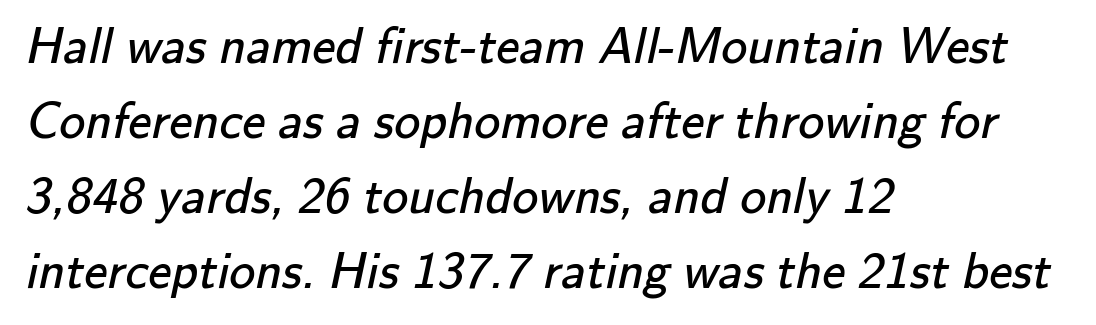
{"serif": "no", "bold": "no", "weight": "regular", "width": "normal", "stroke_contrast": "low", "x_height": "small", "monospaced": "no", "underline": "no", "align": "left", "line_spacing": "normal", "line_spacing_ratio": 1.44, "letter_spacing": "normal", "letter_spacing_em": 0.0, "glyph_px": 52}
